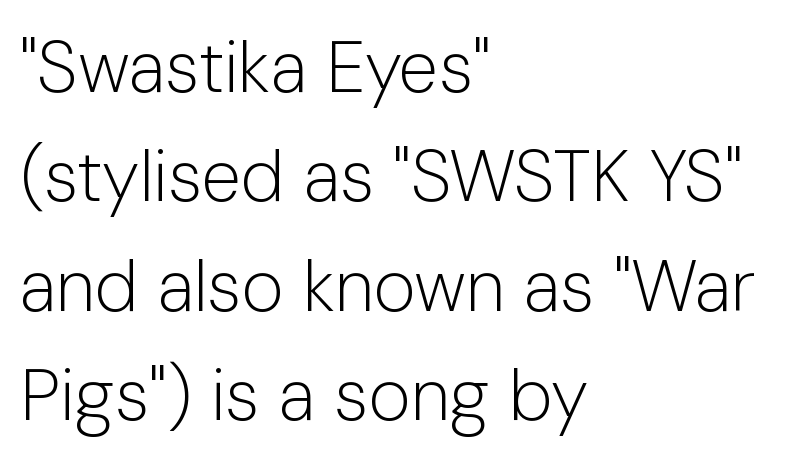
Q: Is the text bold? A: No.
Q: Is the text italic (slanted)? A: No, it is upright.
Q: Is the typeface a serif or a sans-serif typeface? A: Sans-serif.
Q: Is the text underlined? A: No.
Q: How is the paragraph aligned? A: Left-aligned.
Q: Is the spacing between letters normal or unusually wide? A: Normal.
Q: Is the spacing between lines tight, normal or loose? A: Normal.
Q: Width (condensed, normal, or wide)? A: Normal.
Q: Stroke contrast? A: Low.
Q: x-height? A: Medium.
Q: Monospaced? A: No.
